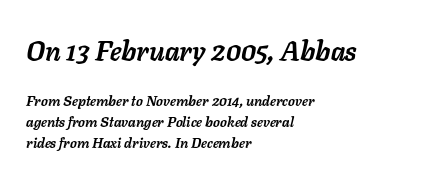
{"italic": "yes", "lean": "right", "slant_degrees": 11, "bold": "yes", "underline": "no", "align": "left", "line_spacing": "normal", "line_spacing_ratio": 1.5, "letter_spacing": "normal", "letter_spacing_em": 0.0, "larger_block": "first", "size_ratio": 1.93, "glyph_px": 27}
